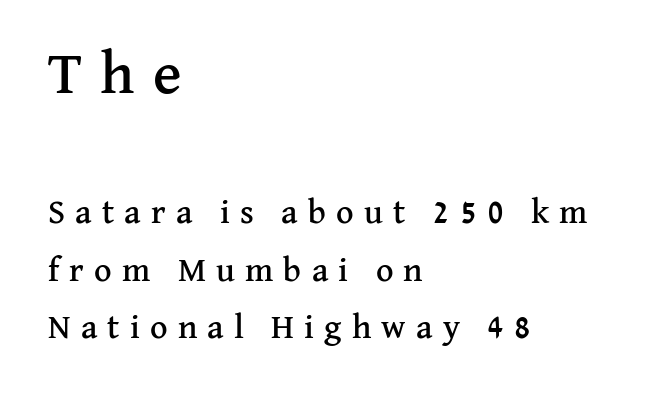
Each letter keeps its own natural width here, so spacing adapts to shape. The vertical gap from one line to the next is medium. Letter spacing: wide. Notice how the stems are strictly vertical — no italics here. Short and long lines alike share a common starting point at left. Lines of text with bare space underneath.
